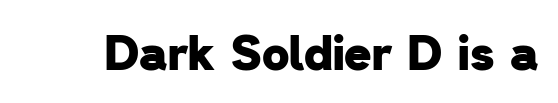
The image shows 47 px heavy sans-serif type; set normal letter spacing, not underlined; low stroke contrast and a medium x-height.
